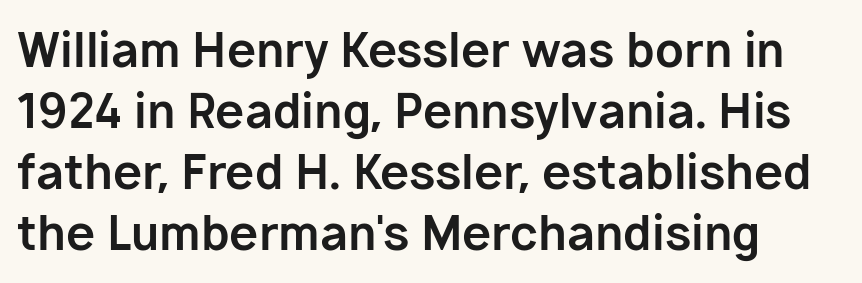
Q: Is the text bold? A: Yes.
Q: Is the text italic (slanted)? A: No, it is upright.
Q: Is the typeface a serif or a sans-serif typeface? A: Sans-serif.
Q: Is the text underlined? A: No.
Q: How is the paragraph aligned? A: Left-aligned.
Q: Is the spacing between letters normal or unusually wide? A: Normal.
Q: Is the spacing between lines tight, normal or loose? A: Normal.
Q: Width (condensed, normal, or wide)? A: Normal.
Q: Stroke contrast? A: Low.
Q: x-height? A: Medium.
Q: Monospaced? A: No.
